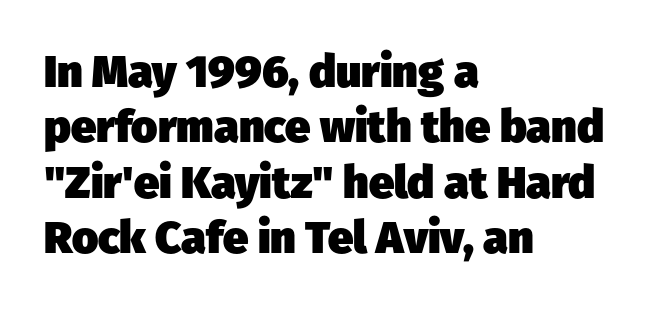
Q: Is the text bold? A: Yes.
Q: Is the typeface a serif or a sans-serif typeface? A: Sans-serif.
Q: Is the text underlined? A: No.
Q: How is the paragraph aligned? A: Left-aligned.
Q: Is the spacing between letters normal or unusually wide? A: Normal.
Q: Width (condensed, normal, or wide)? A: Normal.
Q: Stroke contrast? A: Low.
Q: x-height? A: Medium.
Q: Monospaced? A: No.
